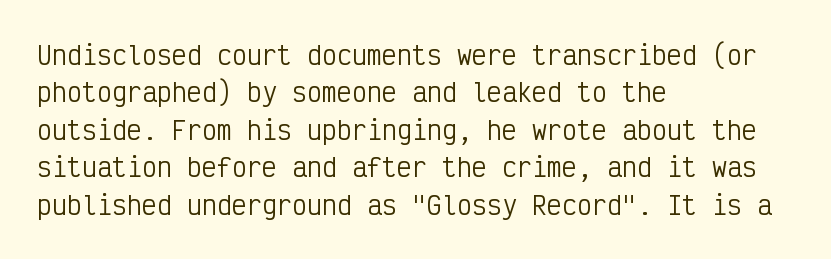
{"italic": "no", "bold": "no", "underline": "no", "align": "left", "line_spacing": "normal", "line_spacing_ratio": 1.5, "letter_spacing": "normal", "letter_spacing_em": 0.0, "glyph_px": 25}
